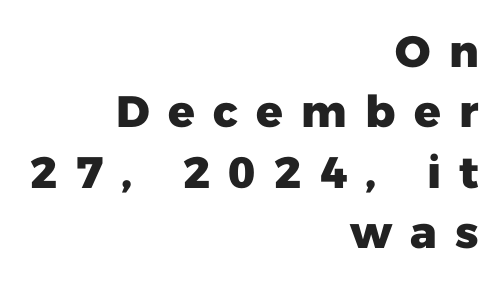
The image shows 44 px heavy sans-serif type, upright; set right-aligned, normal line spacing (1.37x), unusually wide letter spacing (+0.42 em), not underlined; low stroke contrast and a medium x-height.
